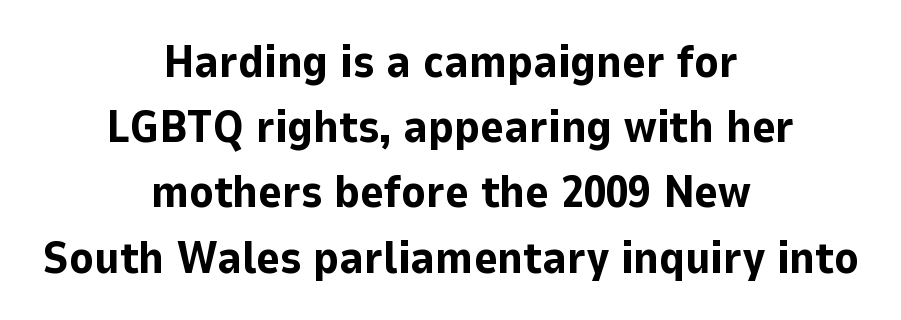
{"serif": "no", "italic": "no", "bold": "yes", "weight": "bold", "width": "normal", "stroke_contrast": "low", "x_height": "medium", "monospaced": "no", "underline": "no", "align": "center", "line_spacing": "normal", "line_spacing_ratio": 1.45, "letter_spacing": "normal", "letter_spacing_em": 0.0, "glyph_px": 45}
